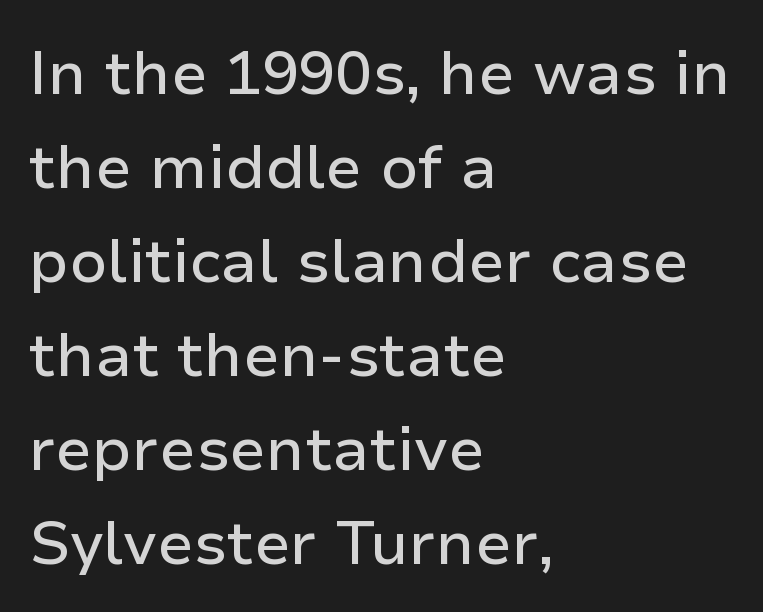
If you drew a ruler down the left edge, every line would touch it. The rendering keeps characters at their native spacing. The type sits square on the baseline with zero lean. The foot of each line stays bare and open.
